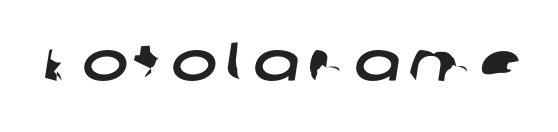
The passage shown is typed in a proportional face where columns would drift. Has an underline been added? It has not. The font family rendered here belongs to the sans-serif group.
